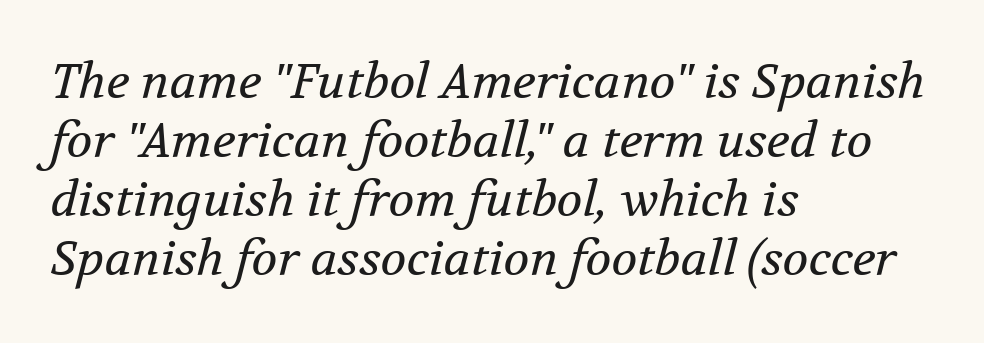
This sample uses a serif face. The glyphs are unaccompanied by any horizontal stroke below them. Compared with ordinary roman type, these characters are visibly tilted. Stem width sits at or under what a default text font uses.
